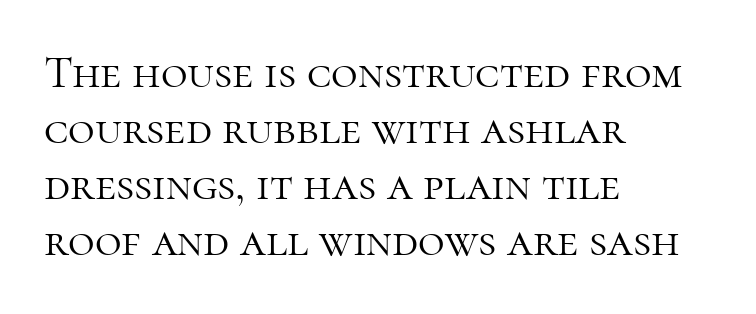
The image shows 46 px light serif type, upright; set left-aligned, line spacing 1.22x, normal letter spacing, not underlined; high stroke contrast and a medium x-height.
